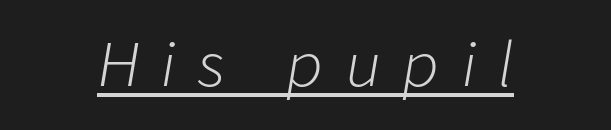
Q: Is the text bold? A: No.
Q: Is the text italic (slanted)? A: Yes, it leans right by about 9 degrees.
Q: Is the text underlined? A: Yes.
Q: Is the spacing between letters normal or unusually wide? A: Unusually wide.
Q: Width (condensed, normal, or wide)? A: Normal.
Q: Stroke contrast? A: Low.
Q: x-height? A: Medium.
Q: Monospaced? A: No.
